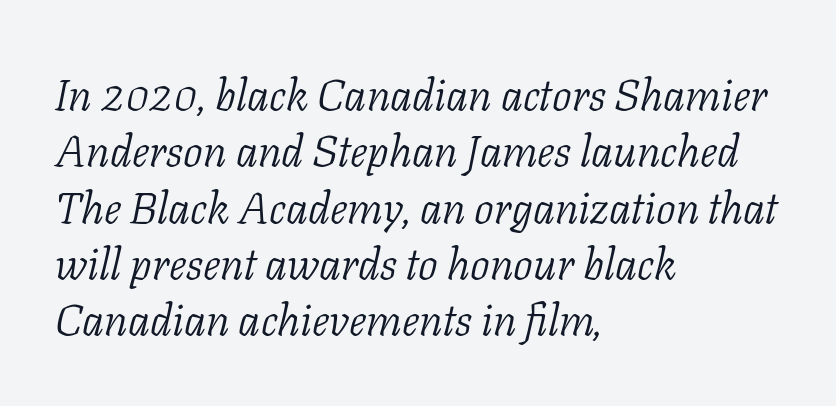
The passage shown is not bold in any degree. Character widths vary here, with narrow letters taking less room than wide ones. Check the space under the baseline: it is left empty. Examine the stroke ends and you'll spot serifs. Notice how descenders clear the ascenders below comfortably — that's standard leading. Compared with a centered layout, this one pins lines to the left instead.
